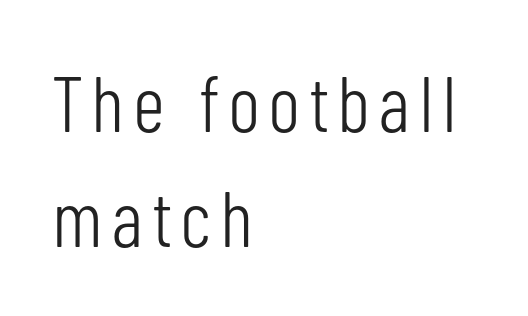
Q: Is the text bold? A: No.
Q: Is the text italic (slanted)? A: No, it is upright.
Q: Is the typeface a serif or a sans-serif typeface? A: Sans-serif.
Q: Is the text underlined? A: No.
Q: How is the paragraph aligned? A: Left-aligned.
Q: Is the spacing between lines tight, normal or loose? A: Normal.
Q: Width (condensed, normal, or wide)? A: Condensed.
Q: Stroke contrast? A: Low.
Q: x-height? A: Medium.
Q: Monospaced? A: No.
